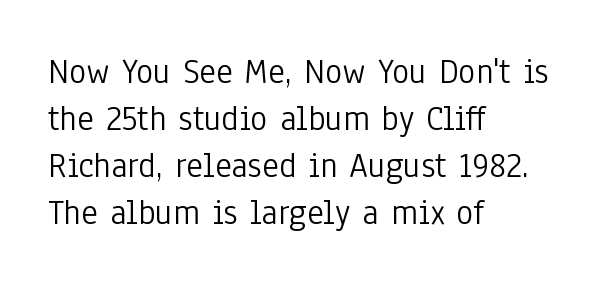
The image shows 36 px light, condensed sans-serif type, upright; set left-aligned, normal line spacing (1.31x), normal letter spacing, not underlined; low stroke contrast and a medium x-height.
